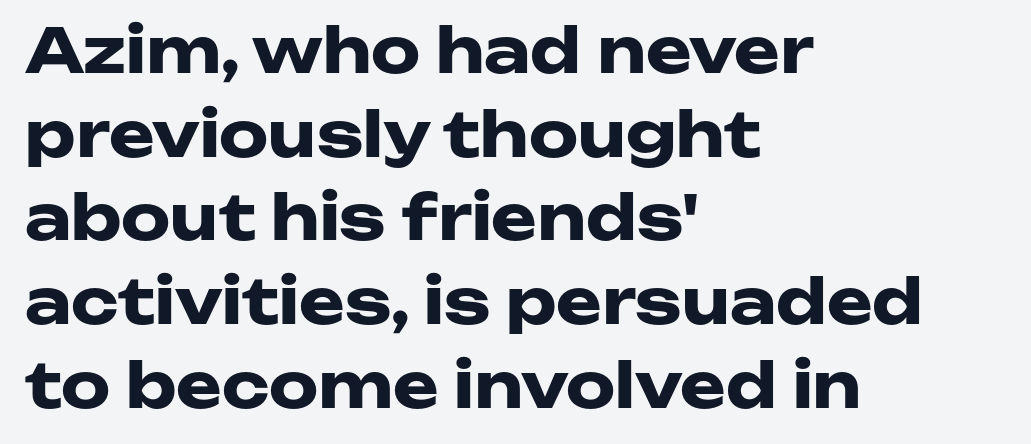
The image shows 62 px heavy, wide sans-serif type, upright; set left-aligned, normal line spacing (1.35x), normal letter spacing, not underlined; low stroke contrast and a medium x-height.
